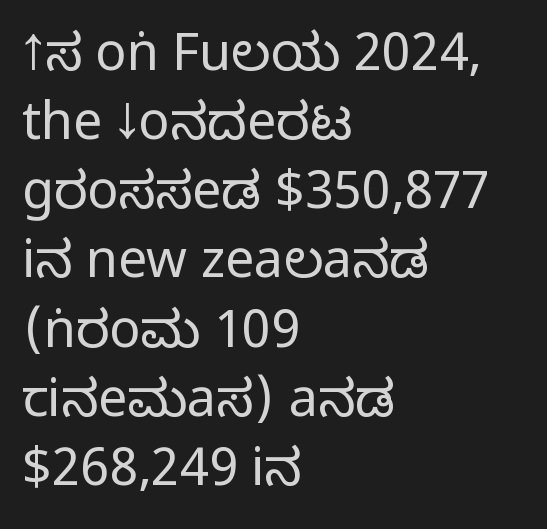
Q: Is the text bold? A: No.
Q: Is the text italic (slanted)? A: No, it is upright.
Q: Is the typeface a serif or a sans-serif typeface? A: Sans-serif.
Q: Is the text underlined? A: No.
Q: How is the paragraph aligned? A: Left-aligned.
Q: Is the spacing between letters normal or unusually wide? A: Normal.
Q: Is the spacing between lines tight, normal or loose? A: Normal.
Q: Width (condensed, normal, or wide)? A: Condensed.
Q: Stroke contrast? A: Low.
Q: x-height? A: Large.
Q: Monospaced? A: No.
